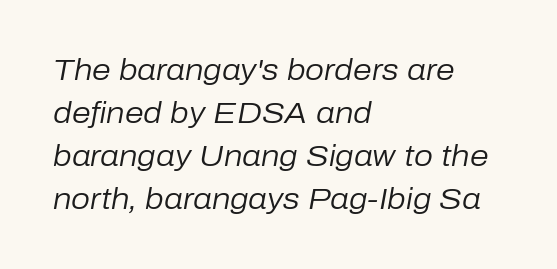
{"italic": "yes", "lean": "right", "slant_degrees": 10, "bold": "no", "weight": "regular", "width": "normal", "stroke_contrast": "low", "x_height": "medium", "monospaced": "no", "underline": "no", "align": "left", "line_spacing": "normal", "line_spacing_ratio": 1.43, "letter_spacing": "normal", "letter_spacing_em": 0.0, "glyph_px": 30}
